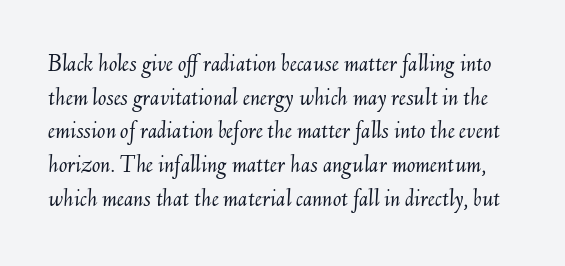
Here the glyphs are tracked normally, forming tight word shapes. Any mark beneath the type? The region is blank. The block of text has a typical density, with ordinary space between rows. The glyphs look as if they've been sheared to an angle.
